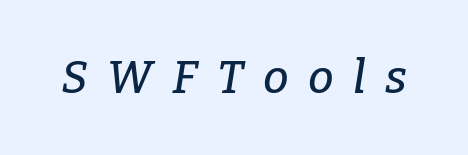
{"serif": "yes", "italic": "yes", "lean": "right", "slant_degrees": 9, "width": "normal", "stroke_contrast": "low", "x_height": "medium", "monospaced": "no", "underline": "no", "letter_spacing": "wide", "letter_spacing_em": 0.42, "glyph_px": 46}
